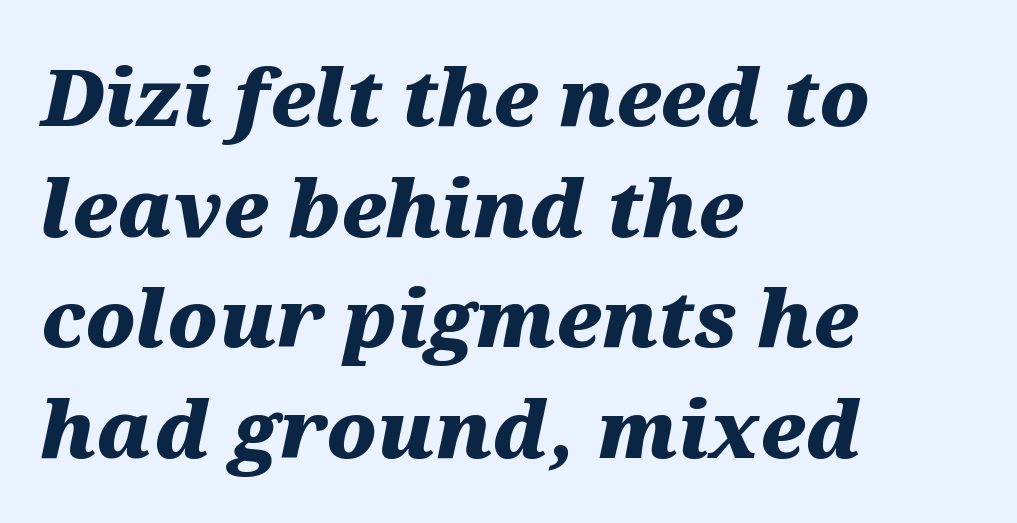
The characters look thick and weighty, a clear bold. Looking at the ascenders, they clearly lean. This rendering leaves character spacing at its baseline value. Do the characters align in a grid? No, the font is proportional.
